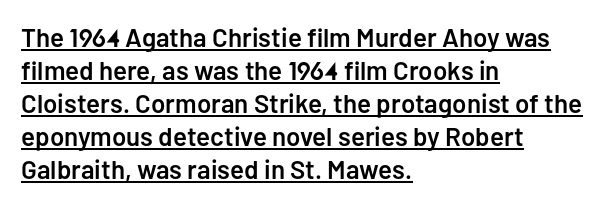
Q: Is the text bold? A: Semi-bold.
Q: Is the text italic (slanted)? A: No, it is upright.
Q: Is the text underlined? A: Yes.
Q: How is the paragraph aligned? A: Left-aligned.
Q: Is the spacing between letters normal or unusually wide? A: Normal.
Q: Is the spacing between lines tight, normal or loose? A: Normal.
